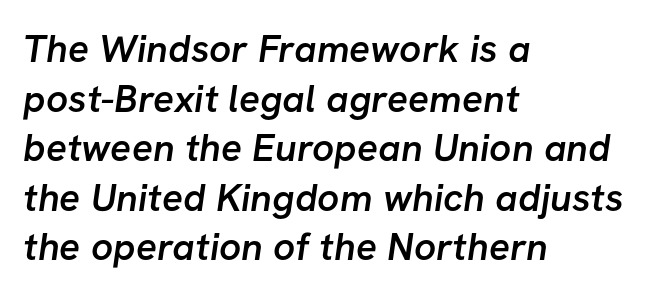
Q: Is the text bold? A: Semi-bold.
Q: Is the typeface a serif or a sans-serif typeface? A: Sans-serif.
Q: Is the text underlined? A: No.
Q: How is the paragraph aligned? A: Left-aligned.
Q: Is the spacing between letters normal or unusually wide? A: Normal.
Q: Is the spacing between lines tight, normal or loose? A: Normal.
Q: Width (condensed, normal, or wide)? A: Normal.
Q: Stroke contrast? A: Low.
Q: x-height? A: Medium.
Q: Monospaced? A: No.
